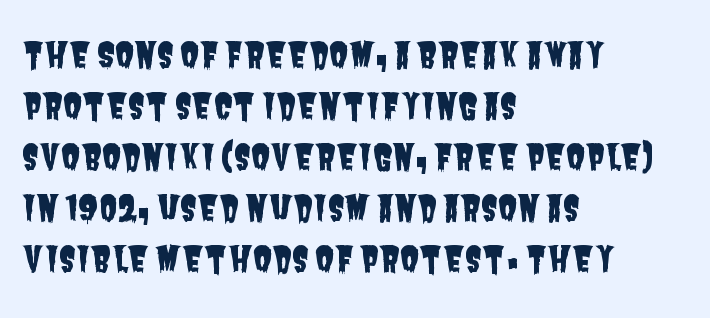
Q: Is the typeface a serif or a sans-serif typeface? A: Sans-serif.
Q: Is the text underlined? A: No.
Q: How is the paragraph aligned? A: Left-aligned.
Q: Is the spacing between letters normal or unusually wide? A: Normal.
Q: Is the spacing between lines tight, normal or loose? A: Normal.
Q: Width (condensed, normal, or wide)? A: Condensed.
Q: Stroke contrast? A: Low.
Q: x-height? A: Large.
Q: Monospaced? A: No.
